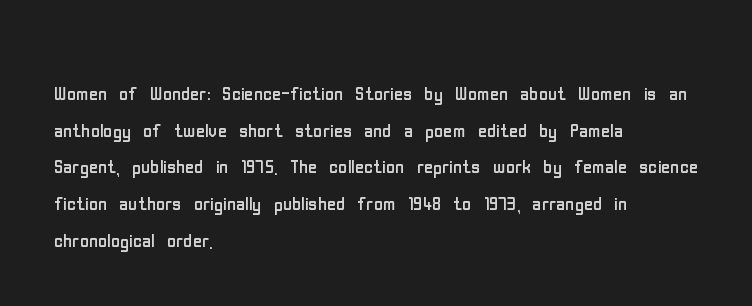
Q: Is the text bold? A: No.
Q: Is the text italic (slanted)? A: No, it is upright.
Q: Is the text underlined? A: No.
Q: How is the paragraph aligned? A: Left-aligned.
Q: Is the spacing between letters normal or unusually wide? A: Normal.
Q: Is the spacing between lines tight, normal or loose? A: Normal.
